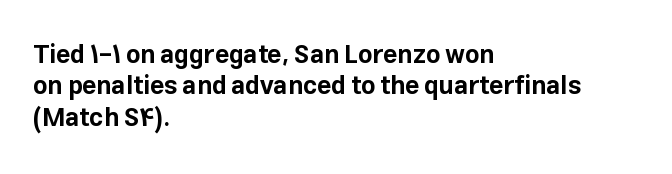
Horizontal alignment here is leftward, the default for most running prose. These lines were composed using upright roman letters. Quick note: underline off. Words appear dense and cohesive because spacing is normal. Honestly, the row spacing looks completely unremarkable. Heft: maximum for text — a bold.
